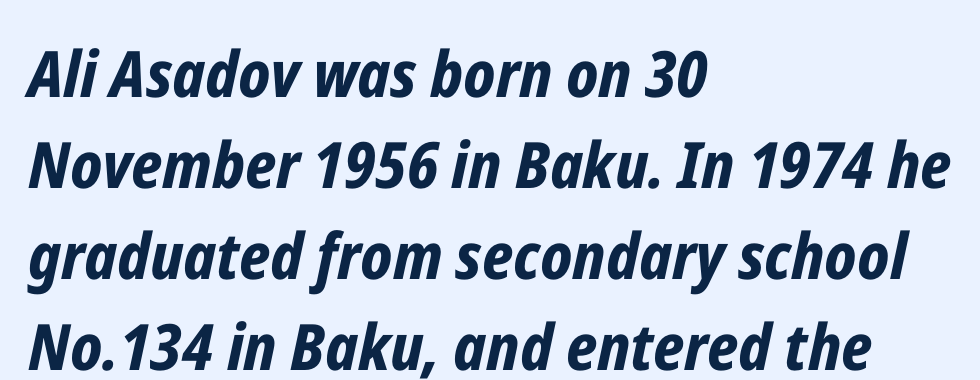
The image shows 64 px bold, condensed type, italic (leaning right); set left-aligned, normal line spacing (1.42x), normal letter spacing, not underlined; low stroke contrast and a medium x-height.
